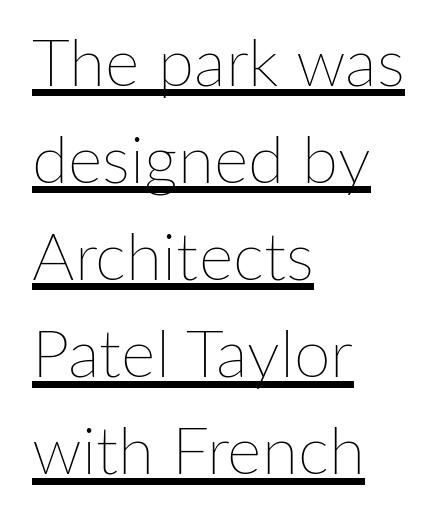
The image shows 66 px thin type, upright; set left-aligned, normal line spacing (1.47x), normal letter spacing, underlined; low stroke contrast and a medium x-height.
